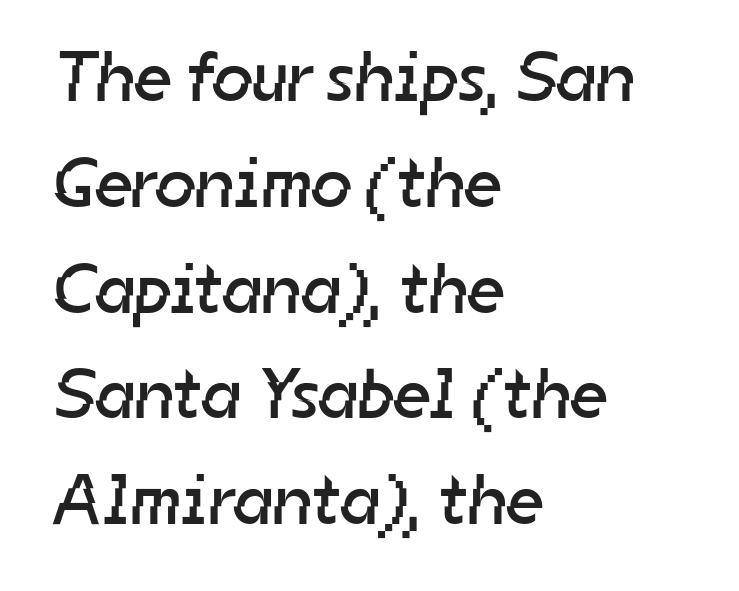
The typeface has the unassuming heft of standard copy or less. You can tell from the bare stems that sans-serif type was used. Each letter keeps its own natural width here, so spacing adapts to shape. Decoration check: the copy has no underline. Regarding leading, the lines here are spaced in the standard way.
